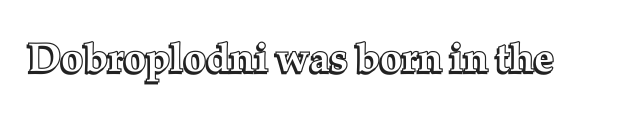
This sample has the flowing, uneven cadence of proportional lettering. Posture: straight, roman, zero tilt. You could call the tracking neutral — neither tight nor loose. Descender tails drop into unmarked territory.
